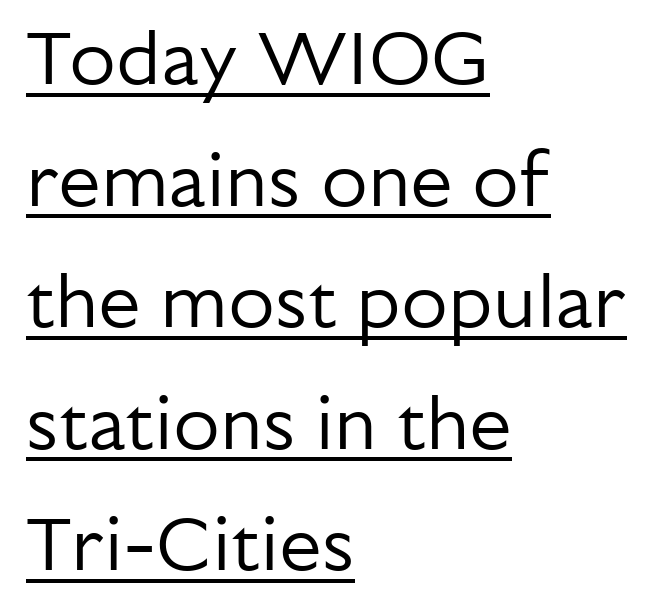
The type is set solid horizontally, with unmodified tracking. This sample uses an upright cut, with every glyph sitting square on the baseline. Stroke thickness stays within the range of a standard reading face or lighter. Each letter keeps its own natural width here, so spacing adapts to shape. The rendering uses the underline text-decoration. Typographically, this falls in the sans-serif category.
